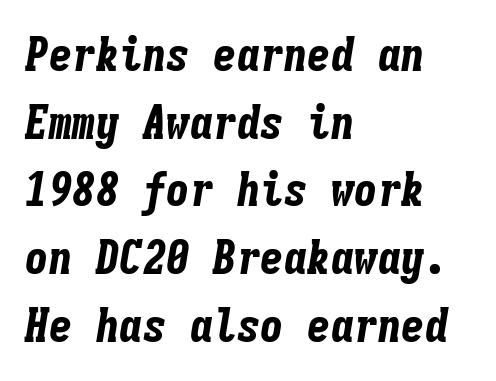
The image shows 47 px bold, condensed type, italic (leaning right), monospaced; set left-aligned, normal line spacing (1.44x), normal letter spacing, not underlined; low stroke contrast and a medium x-height.
